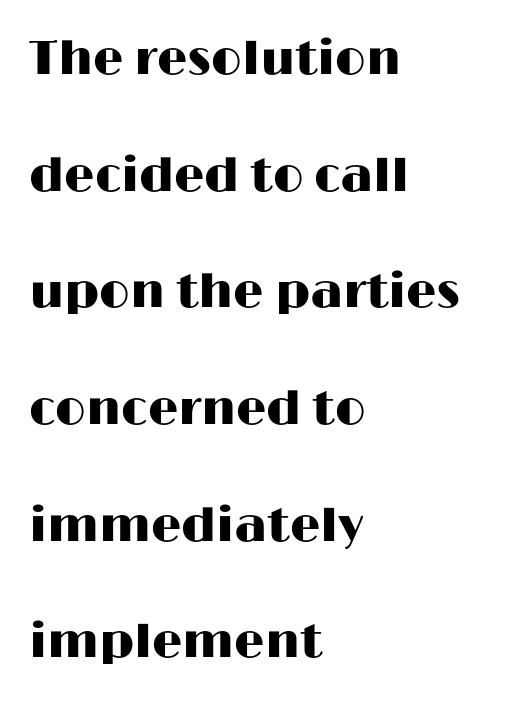
{"serif": "no", "italic": "no", "width": "wide", "stroke_contrast": "high", "x_height": "medium", "monospaced": "no", "underline": "no", "align": "left", "line_spacing": "loose", "line_spacing_ratio": 2.43, "letter_spacing": "normal", "letter_spacing_em": 0.0, "glyph_px": 48}
